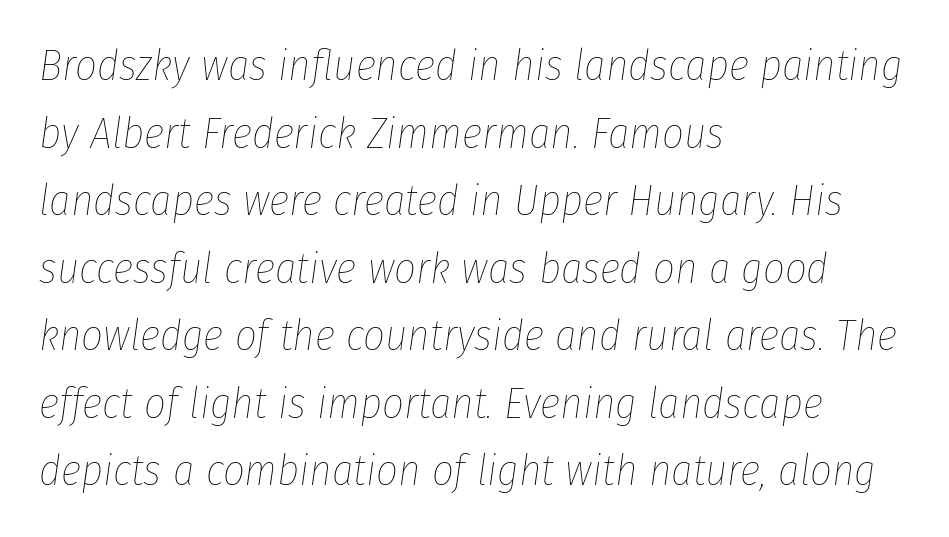
{"italic": "yes", "lean": "right", "slant_degrees": 8, "bold": "no", "weight": "thin", "width": "condensed", "stroke_contrast": "low", "x_height": "medium", "monospaced": "no", "underline": "no", "align": "left", "line_spacing": "normal", "line_spacing_ratio": 1.57, "letter_spacing": "normal", "letter_spacing_em": 0.0, "glyph_px": 43}
